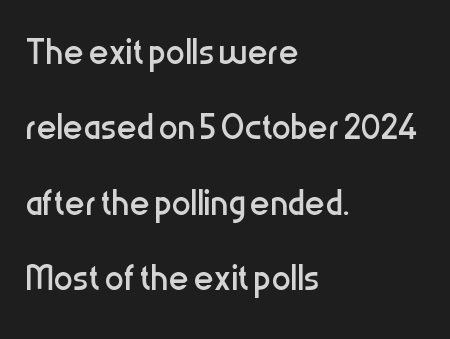
Q: Is the text bold? A: No.
Q: Is the text italic (slanted)? A: No, it is upright.
Q: Is the typeface a serif or a sans-serif typeface? A: Sans-serif.
Q: Is the text underlined? A: No.
Q: How is the paragraph aligned? A: Left-aligned.
Q: Is the spacing between letters normal or unusually wide? A: Normal.
Q: Is the spacing between lines tight, normal or loose? A: Normal.
Q: Width (condensed, normal, or wide)? A: Condensed.
Q: Stroke contrast? A: Low.
Q: x-height? A: Medium.
Q: Monospaced? A: No.
